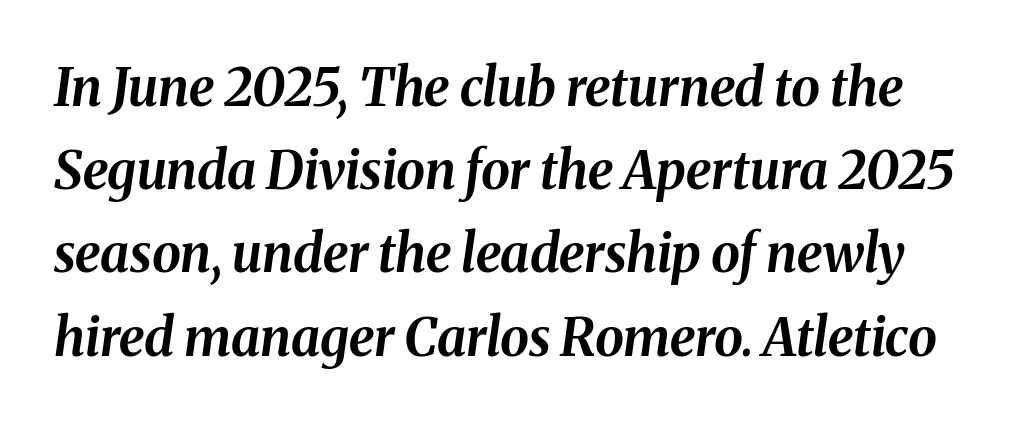
Q: Is the text bold? A: Yes.
Q: Is the text italic (slanted)? A: Yes, it leans right by about 8 degrees.
Q: Is the text underlined? A: No.
Q: Is the spacing between letters normal or unusually wide? A: Normal.
Q: Is the spacing between lines tight, normal or loose? A: Normal.
Q: Width (condensed, normal, or wide)? A: Normal.
Q: Stroke contrast? A: Medium.
Q: x-height? A: Medium.
Q: Monospaced? A: No.
